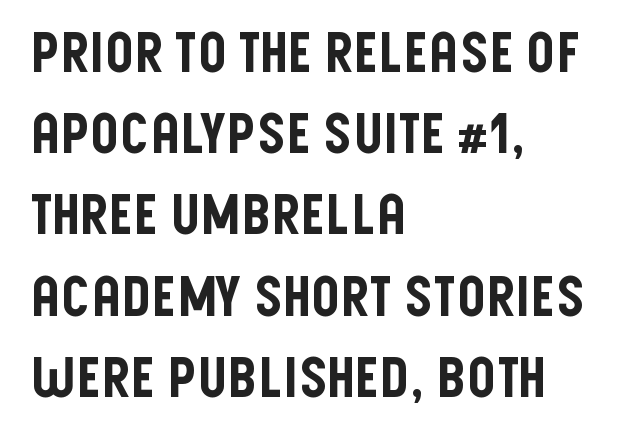
{"serif": "no", "italic": "no", "width": "condensed", "stroke_contrast": "low", "x_height": "large", "monospaced": "no", "underline": "no", "align": "left", "line_spacing": "normal", "line_spacing_ratio": 1.45, "letter_spacing": "normal", "letter_spacing_em": 0.0, "glyph_px": 56}
